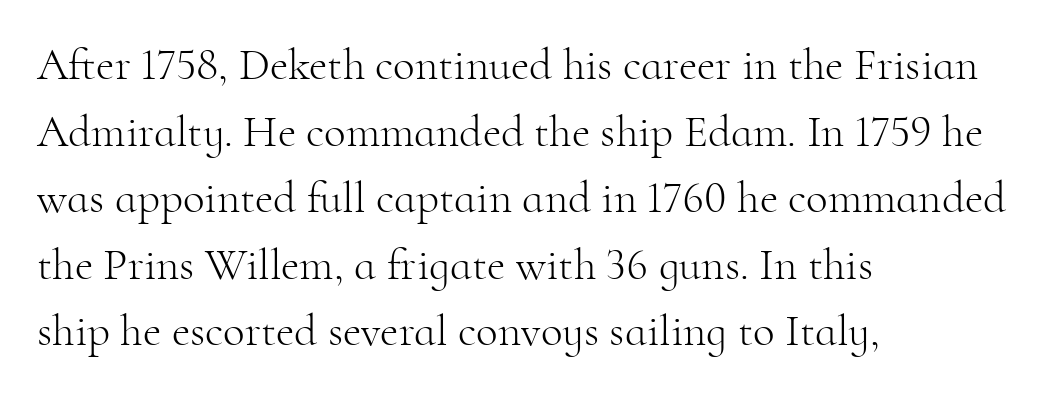
The image shows 45 px light serif type, upright; set left-aligned, normal line spacing (1.48x), normal letter spacing, not underlined; high stroke contrast and a small x-height.
